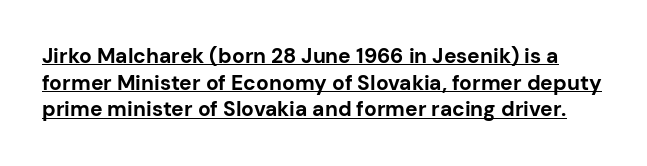
The image shows 21 px bold type, upright; set normal line spacing (1.27x), normal letter spacing, underlined.
